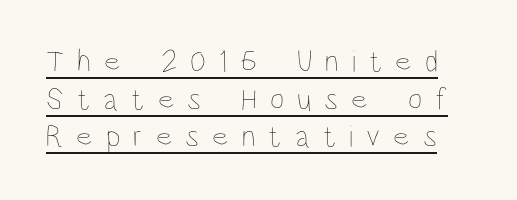
The typeface has the unassuming heft of standard copy or less. This sample uses expanded letter spacing, leaving extra air between glyphs. It's the straight-up-and-down kind of type. What decoration does the sample have? An underline. Character widths vary here, with narrow letters taking less room than wide ones.
